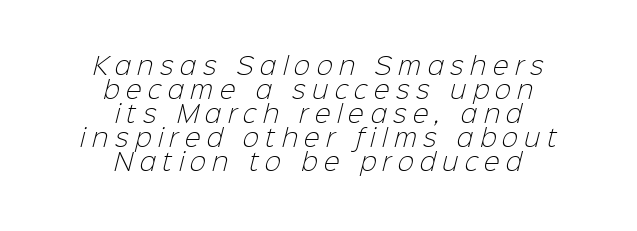
In terms of leading, this rendering errs on the cramped side. The specimen omits any rule beneath the text block's lines. Think standard paragraph weight, or any step lighter than that. Leftover space on each line is divided equally before and after the words. Letter spacing: wide.
